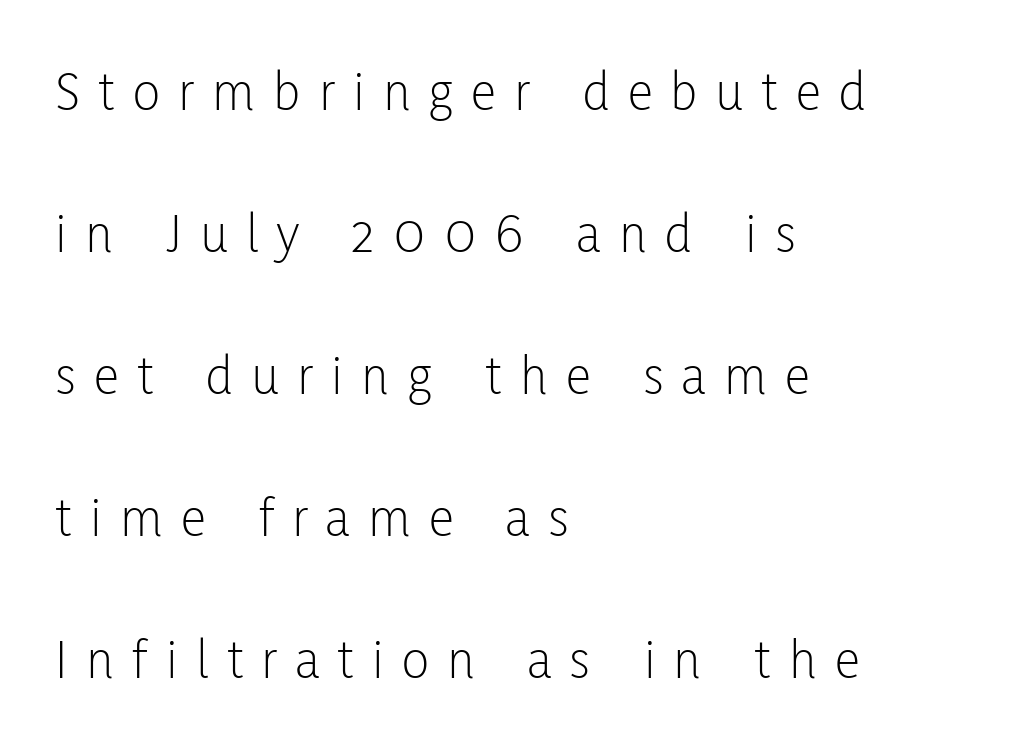
The image shows 57 px light, condensed sans-serif type, upright; set left-aligned, loose line spacing (2.49x), unusually wide letter spacing (+0.32 em), not underlined; low stroke contrast and a medium x-height.
